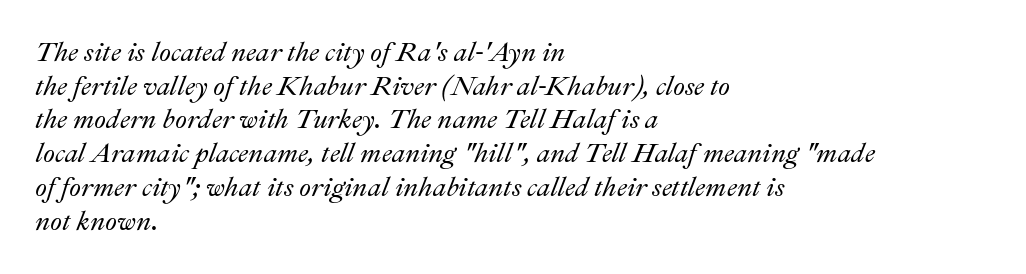
In terms of leading, this rendering sits right in the middle. Inter-character spacing is left at the font's built-in metrics. The strip under each line holds only bare page. When letters slant like this, we call the style italic.
